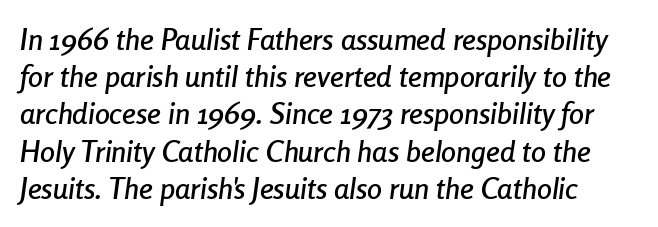
The letters are slanted; this is an italic face. Each letter keeps its own natural width here, so spacing adapts to shape. Tracking here is standard; glyphs follow each other at the usual distance. Each row of text sits above clean, open space.
